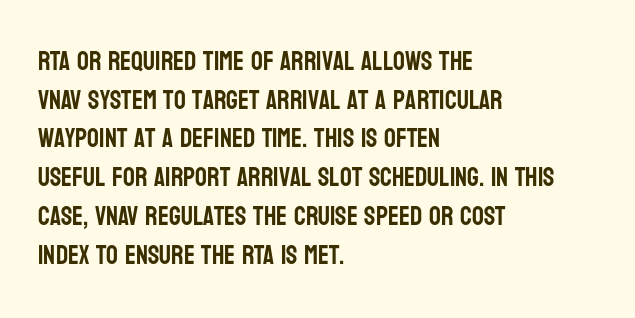
If you measured baseline to baseline, you'd find a middling distance. The line texture is even and compact thanks to regular tracking. Descender tails drop into unmarked territory. Posture: upright roman. Horizontally, the lines are justified to the leading edge only.
